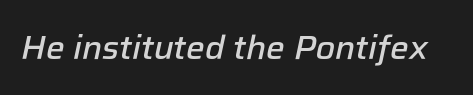
The lettering tilts uniformly, giving the passage an italic look. I'd describe the lettering as semibold — firm but not a full bold. Anything drawn beneath the words? Only blank space. Observe the ordinary spacing: letters are neighbours, not strangers. Looks like regular typesetting: each glyph gets only the width it needs.
